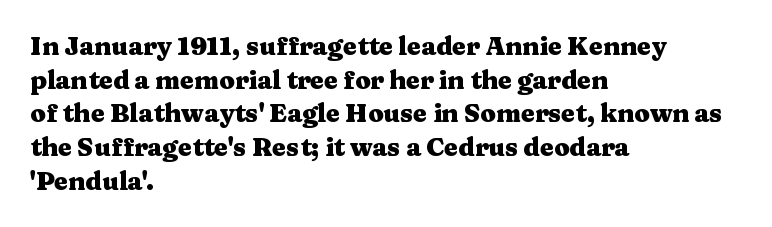
{"italic": "no", "bold": "yes", "underline": "no", "align": "left", "line_spacing": "normal", "line_spacing_ratio": 1.35, "letter_spacing": "normal", "letter_spacing_em": 0.0, "glyph_px": 25}
